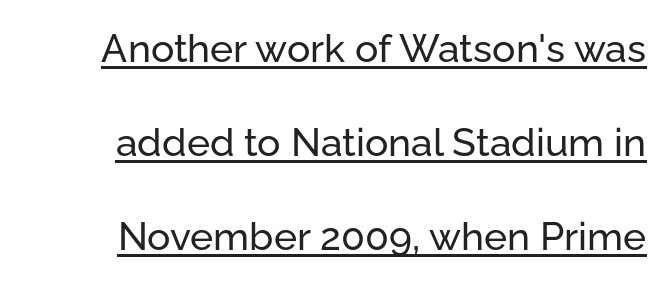
The image shows 39 px sans-serif type, upright; set loose line spacing (2.41x), normal letter spacing, underlined; low stroke contrast and a medium x-height.
